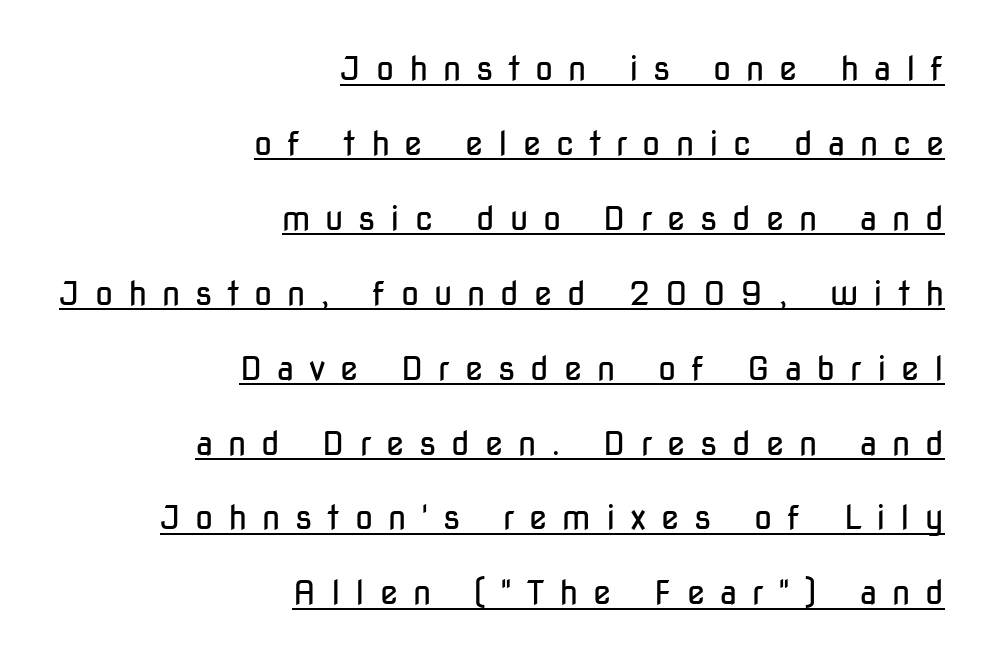
{"serif": "no", "italic": "no", "bold": "no", "weight": "regular", "width": "condensed", "stroke_contrast": "low", "x_height": "medium", "monospaced": "no", "underline": "yes", "align": "right", "line_spacing": "loose", "line_spacing_ratio": 2.27, "letter_spacing": "wide", "letter_spacing_em": 0.45, "glyph_px": 33}
